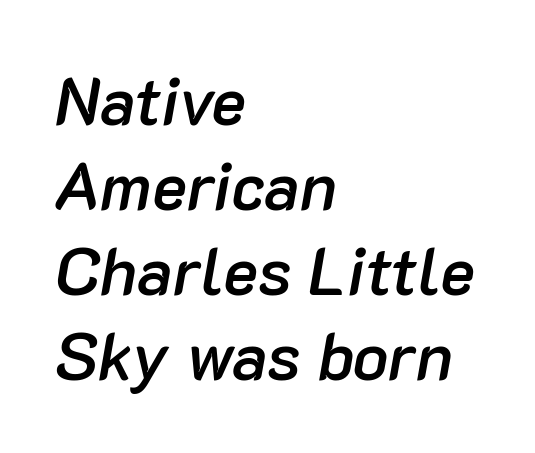
{"italic": "yes", "lean": "right", "slant_degrees": 10, "bold": "semi", "weight": "semibold", "width": "normal", "stroke_contrast": "low", "x_height": "medium", "monospaced": "no", "underline": "no", "align": "left", "line_spacing": "normal", "line_spacing_ratio": 1.29, "letter_spacing": "normal", "letter_spacing_em": 0.0, "glyph_px": 66}
